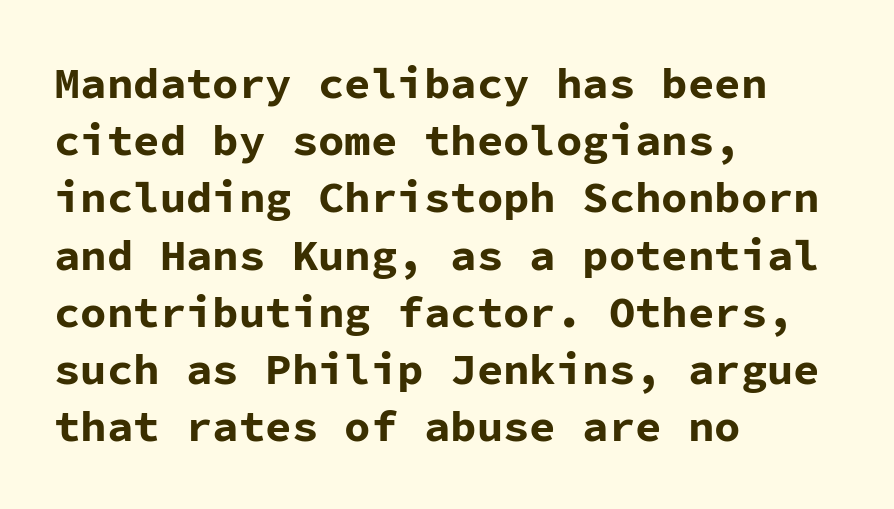
The image shows 44 px bold sans-serif type, upright, monospaced; set left-aligned, normal line spacing (1.3x), normal letter spacing, not underlined; low stroke contrast and a medium x-height.
